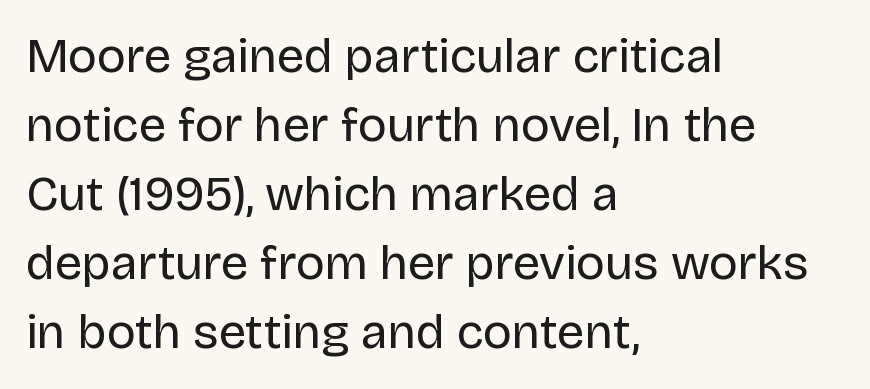
{"serif": "no", "italic": "no", "bold": "no", "weight": "regular", "width": "normal", "stroke_contrast": "low", "x_height": "large", "monospaced": "no", "underline": "no", "align": "left", "line_spacing": "normal", "line_spacing_ratio": 1.41, "letter_spacing": "normal", "letter_spacing_em": 0.0, "glyph_px": 49}
